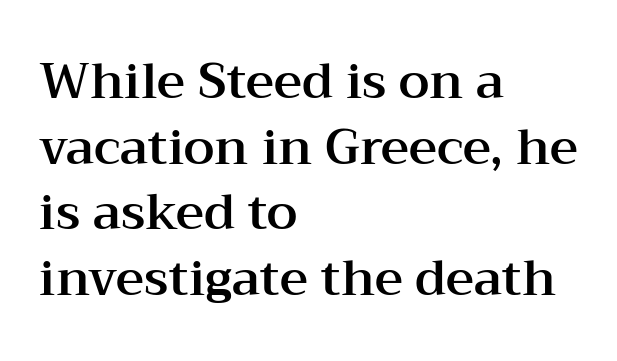
The image shows 49 px wide serif type, upright; set left-aligned, normal line spacing (1.34x), normal letter spacing, not underlined; medium stroke contrast and a medium x-height.
